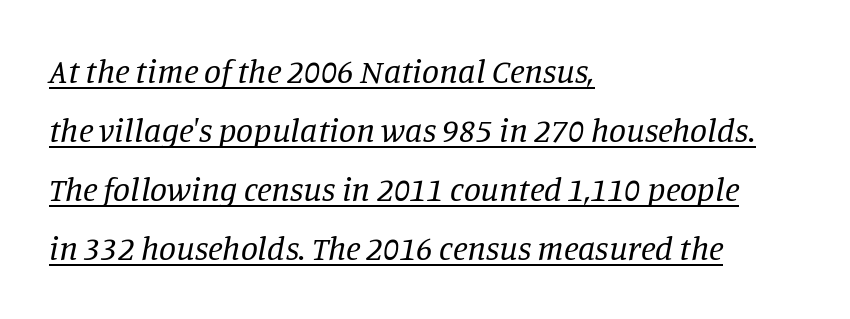
The image shows 34 px regular-weight serif type, italic (leaning right); set left-aligned, line spacing 1.74x, normal letter spacing, underlined; low stroke contrast and a large x-height.
